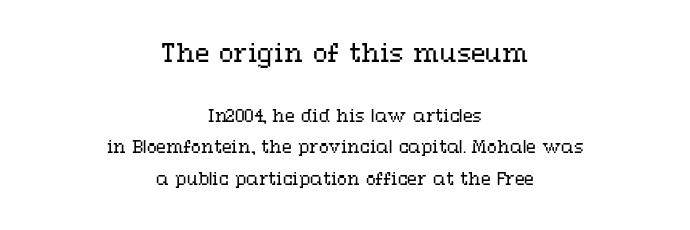
Q: Is the text bold? A: No.
Q: Is the text italic (slanted)? A: No, it is upright.
Q: Is the text underlined? A: No.
Q: How is the paragraph aligned? A: Centered.
Q: Is the spacing between letters normal or unusually wide? A: Normal.
Q: Is the spacing between lines tight, normal or loose? A: Loose.
Q: Which block of text is set in a larger size, the first (top) or the second (bottom)? A: The first (top) one.
